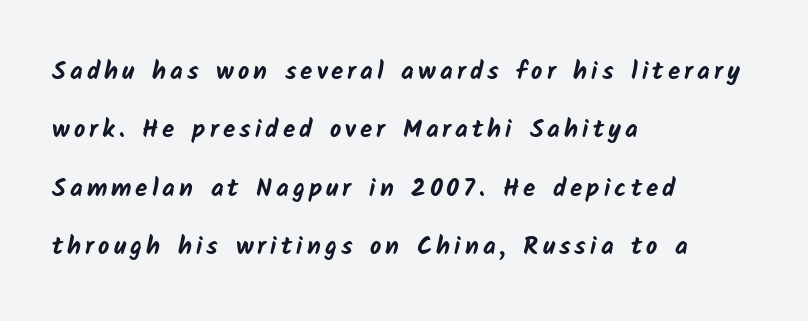
{"bold": "yes", "underline": "no", "align": "left", "line_spacing": "loose", "line_spacing_ratio": 2.34, "glyph_px": 25}
